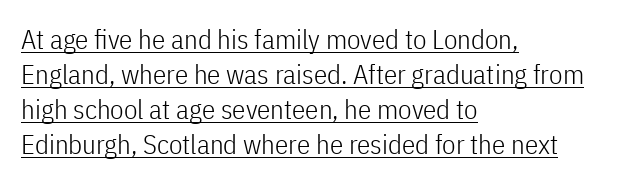
The image shows 27 px text type, upright; set left-aligned, normal line spacing (1.3x), normal letter spacing, underlined.
